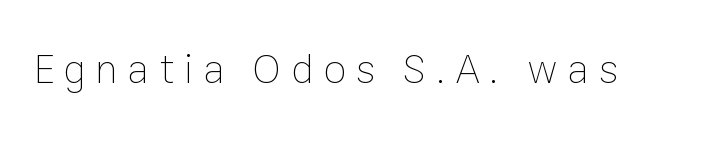
Does extra space separate the letters? Yes, quite a lot of it. Posture: straight, roman, zero tilt. The font is comparable to plain body text, perhaps lighter. A clean baseline with only descenders dipping below it. The face used here is proportionally spaced, like ordinary book or web type.
